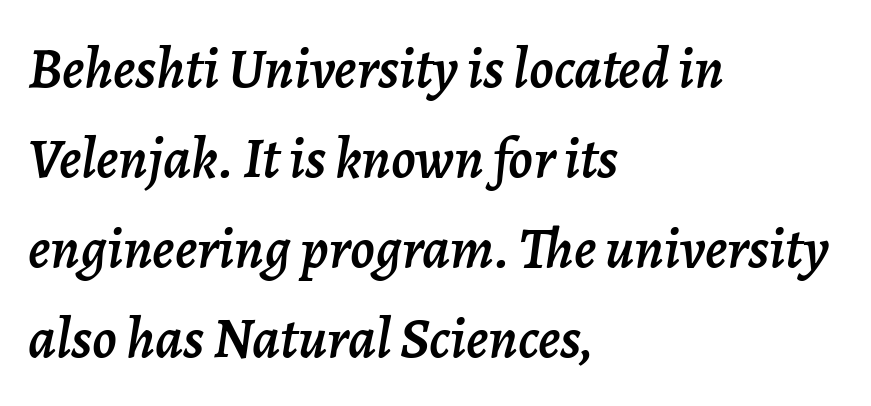
Q: Is the text italic (slanted)? A: Yes, it leans right by about 7 degrees.
Q: Is the text underlined? A: No.
Q: How is the paragraph aligned? A: Left-aligned.
Q: Is the spacing between letters normal or unusually wide? A: Normal.
Q: Is the spacing between lines tight, normal or loose? A: Normal.
Q: Width (condensed, normal, or wide)? A: Normal.
Q: Stroke contrast? A: Low.
Q: x-height? A: Medium.
Q: Monospaced? A: No.
